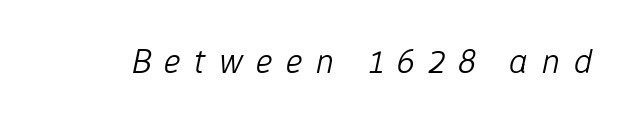
Loose tracking; the words dissolve into strings of separated letters. No extra ink here — the face is not bold. Posture: slanted. The space directly below the letters is spotless.
